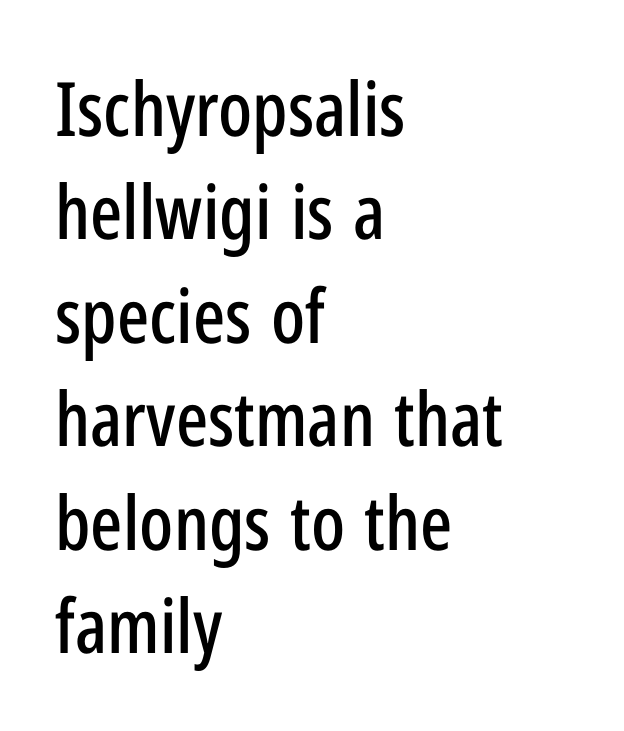
Each letter keeps its own natural width here, so spacing adapts to shape. Teacher's note: observe the even left margin — that is flush-left alignment. Does the type have serifs? No, each stem ends abruptly. A normal amount of white space separates one row of letters from the next. Standard letterfit; no display-style spreading of the glyphs. The strip under each line holds only bare page.
